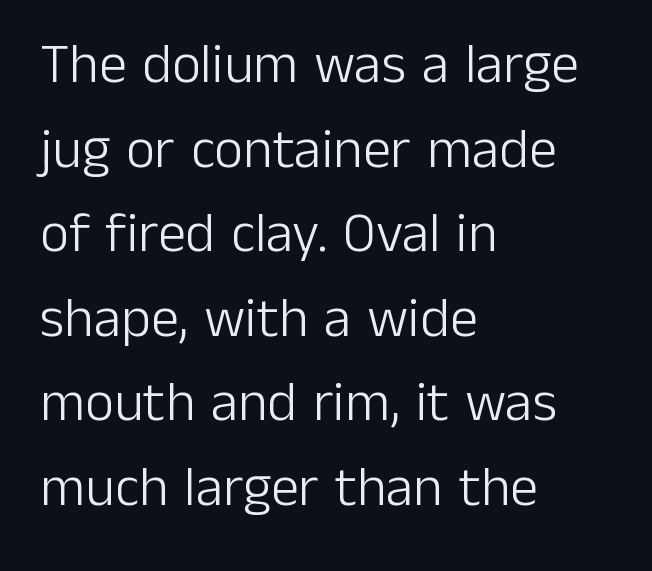
{"serif": "no", "italic": "no", "bold": "no", "weight": "light", "width": "normal", "stroke_contrast": "low", "x_height": "medium", "monospaced": "no", "underline": "no", "align": "left", "line_spacing": "normal", "line_spacing_ratio": 1.51, "letter_spacing": "normal", "letter_spacing_em": 0.0, "glyph_px": 56}
